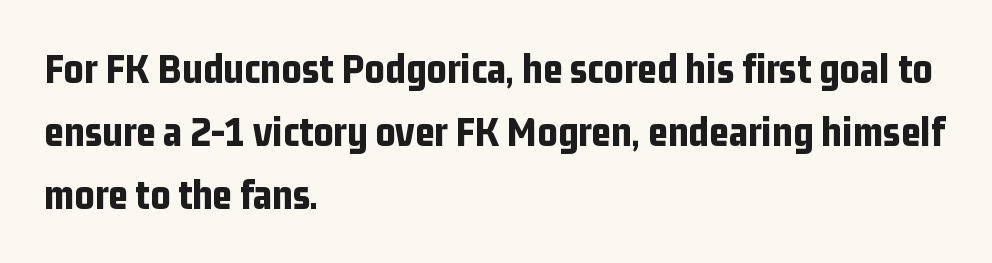
{"serif": "no", "italic": "no", "bold": "yes", "weight": "bold", "width": "condensed", "stroke_contrast": "low", "x_height": "medium", "monospaced": "no", "underline": "no", "align": "left", "line_spacing": "normal", "line_spacing_ratio": 1.47, "letter_spacing": "normal", "letter_spacing_em": 0.0, "glyph_px": 43}
